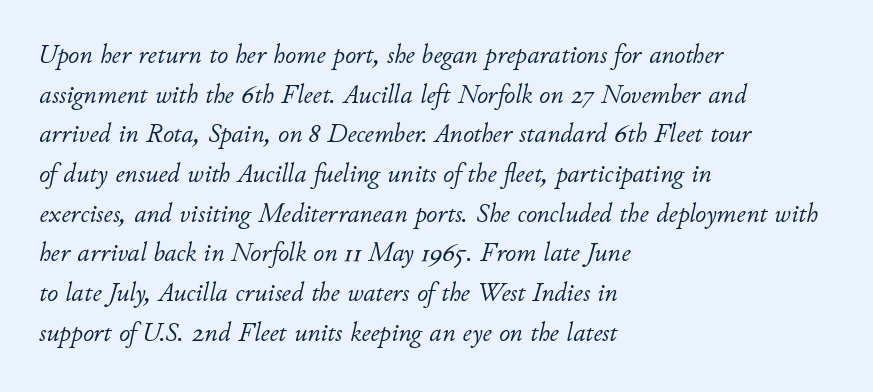
{"italic": "yes", "lean": "right", "slant_degrees": 11, "bold": "no", "underline": "no", "align": "left", "line_spacing": "normal", "line_spacing_ratio": 1.47, "letter_spacing": "normal", "letter_spacing_em": 0.0, "glyph_px": 27}
